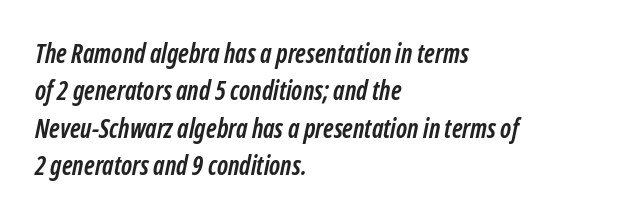
A dark, heavy texture on the line: the type is bold. Rows of type keep a routine distance in the vertical direction. Between one letter and the next there's only the usual sliver of space. Words float on clear page, feet unadorned. A student would call this left alignment; a typographer would say flush left, rag right.
